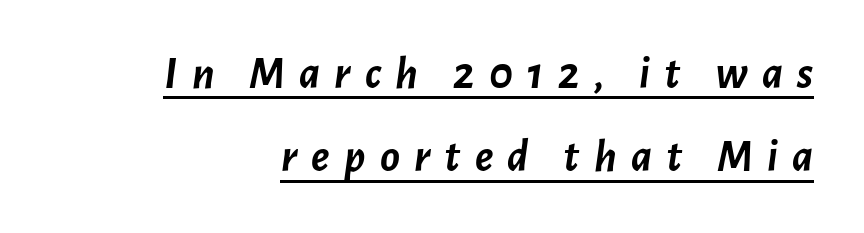
The image shows 46 px semibold type, italic (leaning right); set line spacing 1.81x, unusually wide letter spacing (+0.31 em), underlined; low stroke contrast and a medium x-height.
